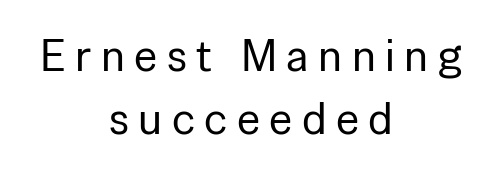
Q: Is the text bold? A: No.
Q: Is the text italic (slanted)? A: No, it is upright.
Q: Is the typeface a serif or a sans-serif typeface? A: Sans-serif.
Q: Is the text underlined? A: No.
Q: How is the paragraph aligned? A: Centered.
Q: Is the spacing between letters normal or unusually wide? A: Unusually wide.
Q: Is the spacing between lines tight, normal or loose? A: Normal.
Q: Width (condensed, normal, or wide)? A: Normal.
Q: Stroke contrast? A: Low.
Q: x-height? A: Medium.
Q: Monospaced? A: No.
